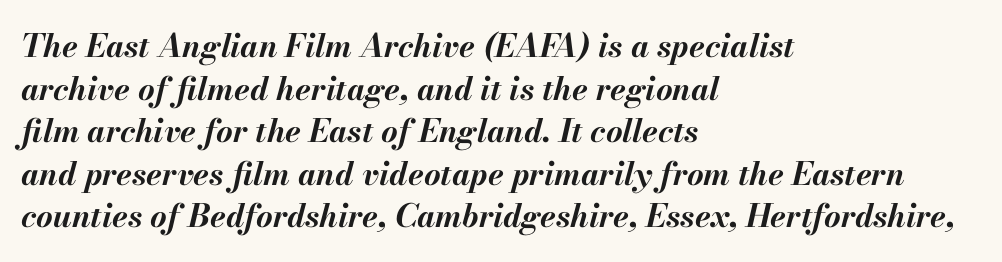
The image shows 32 px bold type, italic (leaning right); set left-aligned, normal line spacing (1.33x), normal letter spacing, not underlined; medium stroke contrast and a small x-height.
